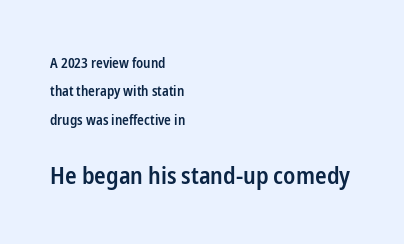
Q: Is the text bold? A: Semi-bold.
Q: Is the text italic (slanted)? A: No, it is upright.
Q: Is the text underlined? A: No.
Q: How is the paragraph aligned? A: Left-aligned.
Q: Is the spacing between letters normal or unusually wide? A: Normal.
Q: Is the spacing between lines tight, normal or loose? A: Loose.
Q: Which block of text is set in a larger size, the first (top) or the second (bottom)? A: The second (bottom) one.
